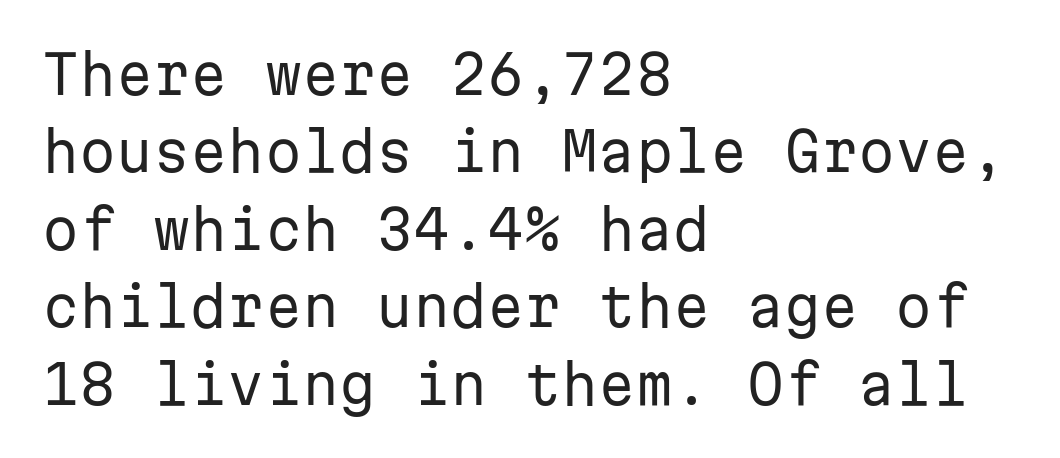
The image shows 53 px regular-weight sans-serif type, upright, monospaced; set left-aligned, normal line spacing (1.46x), normal letter spacing, not underlined; low stroke contrast and a medium x-height.
